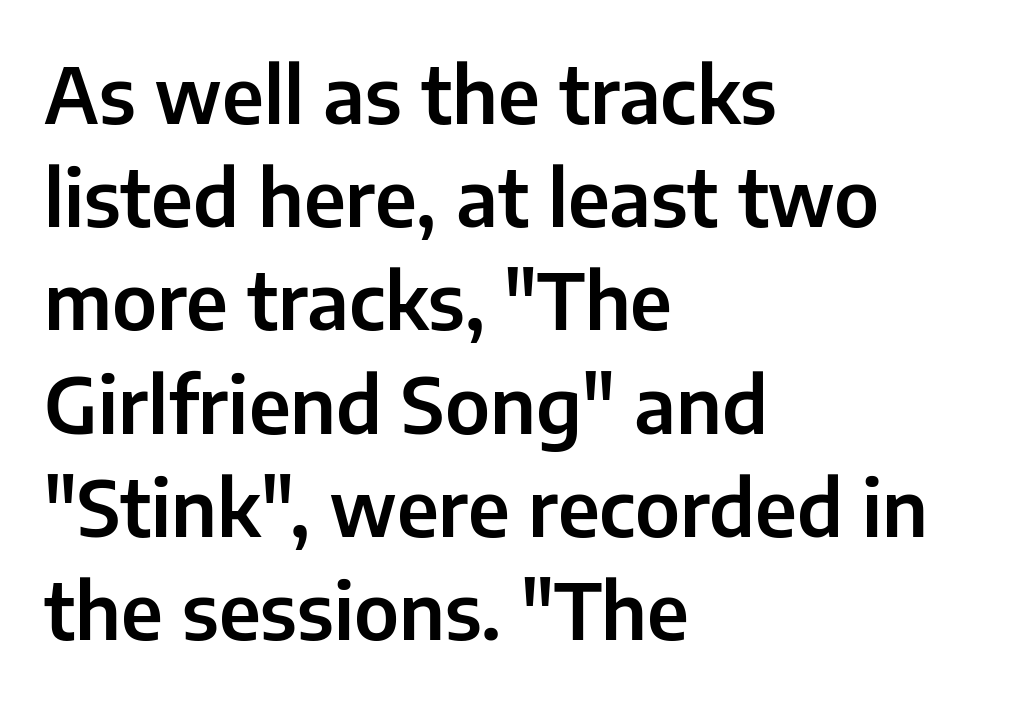
Observe the absence of serifs on each vertical stroke in this sample. Looks like regular typesetting: each glyph gets only the width it needs. Horizontal bands of white between lines are of average thickness. Ascenders rise straight up at ninety degrees.
